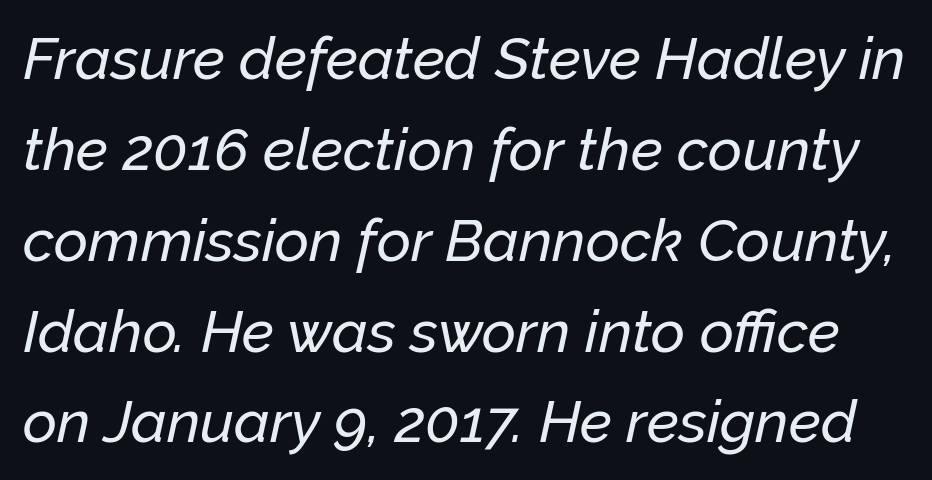
The axis of the letterforms is tilted away from vertical. Note the varied advance widths — an 'i' is clearly narrower than an 'm'. The words here are not underlined. Evenly set lines give the paragraph a standard silhouette. The type is set solid horizontally, with unmodified tracking.
